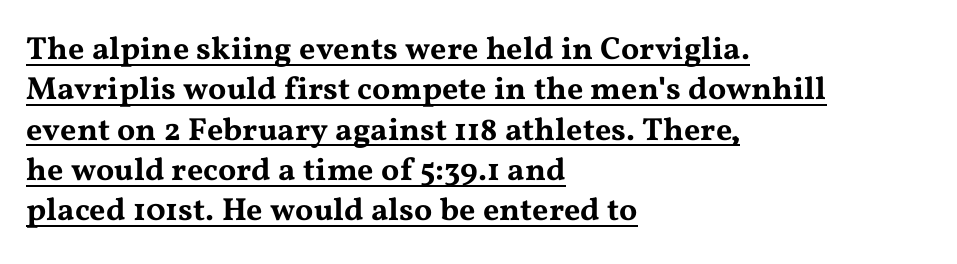
Is the letter spacing exaggerated? No — it looks like the ordinary default. Every character sits straight up, as roman type does. Casual observation: everything's shoved over to the left. Compared with typical paragraphs, the rows here are spaced about the same. The letters carry serifs — small finishing strokes at the ends of their stems. Here the designer chose a conventional face with non-uniform glyph widths.
